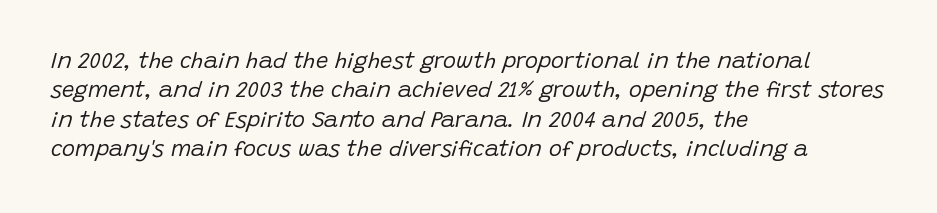
Q: Is the text bold? A: No.
Q: Is the text italic (slanted)? A: Yes, it leans right by about 15 degrees.
Q: Is the text underlined? A: No.
Q: How is the paragraph aligned? A: Left-aligned.
Q: Is the spacing between letters normal or unusually wide? A: Normal.
Q: Is the spacing between lines tight, normal or loose? A: Normal.
